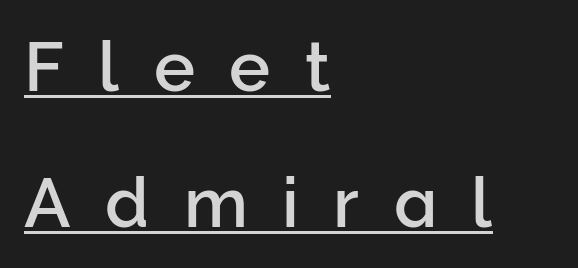
The image shows 69 px sans-serif type, upright; set left-aligned, loose line spacing (1.97x), unusually wide letter spacing (+0.5 em), underlined; low stroke contrast and a medium x-height.
